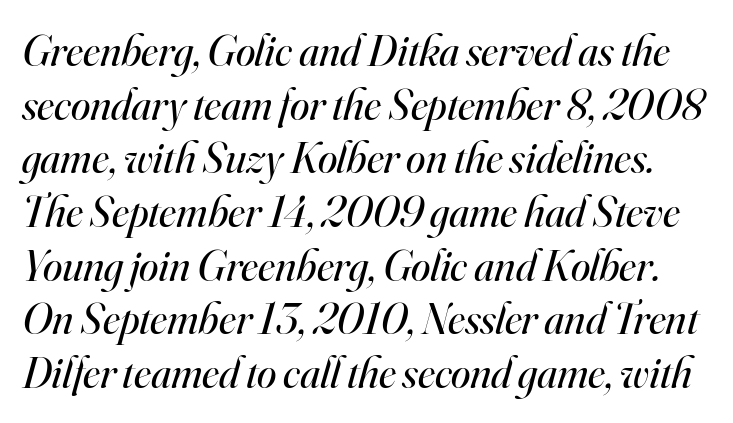
The image shows 44 px regular-weight serif type, italic (leaning right); set line spacing 1.22x, normal letter spacing, not underlined; high stroke contrast and a small x-height.
